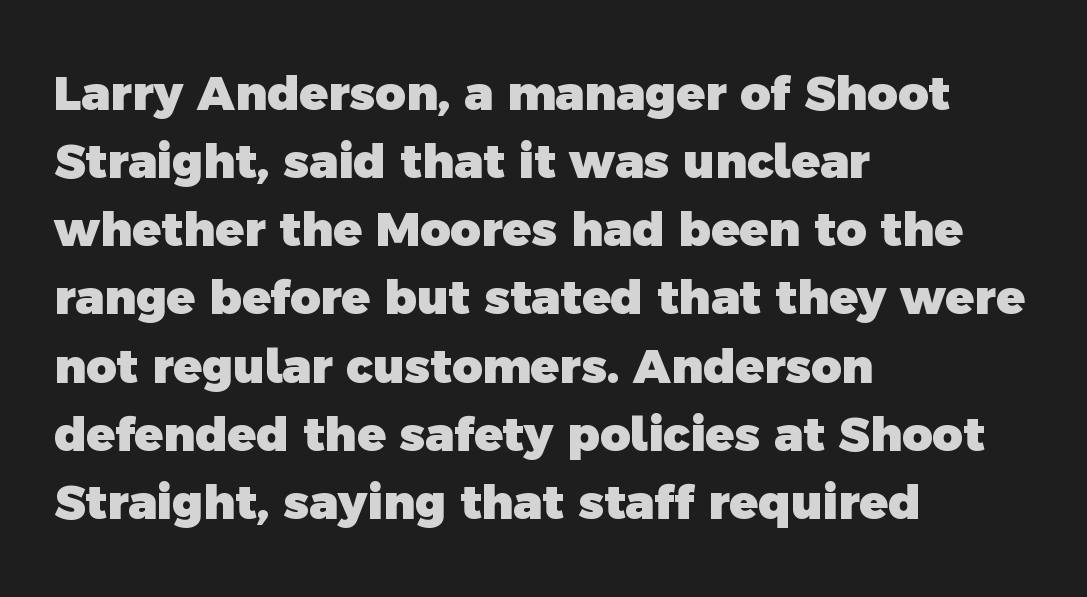
Q: Is the text bold? A: Yes.
Q: Is the typeface a serif or a sans-serif typeface? A: Sans-serif.
Q: Is the text underlined? A: No.
Q: How is the paragraph aligned? A: Left-aligned.
Q: Is the spacing between letters normal or unusually wide? A: Normal.
Q: Is the spacing between lines tight, normal or loose? A: Normal.
Q: Width (condensed, normal, or wide)? A: Normal.
Q: x-height? A: Medium.
Q: Monospaced? A: No.
